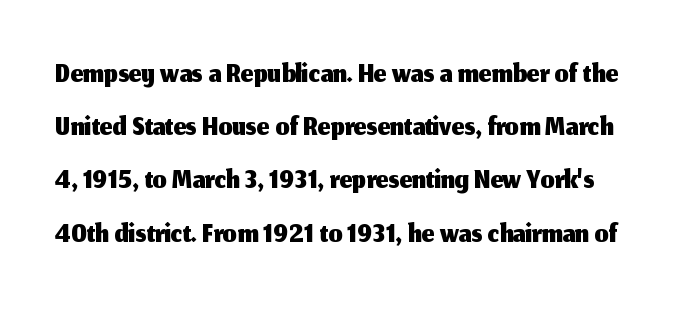
The image shows 44 px sans-serif type, upright; set line spacing 1.21x, normal letter spacing, not underlined; medium stroke contrast and a medium x-height.
